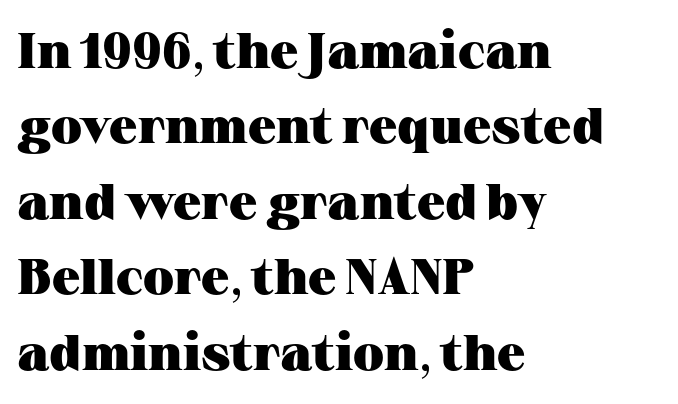
The image shows 50 px heavy, wide serif type, upright; set left-aligned, normal line spacing (1.51x), normal letter spacing, not underlined; medium stroke contrast and a medium x-height.
